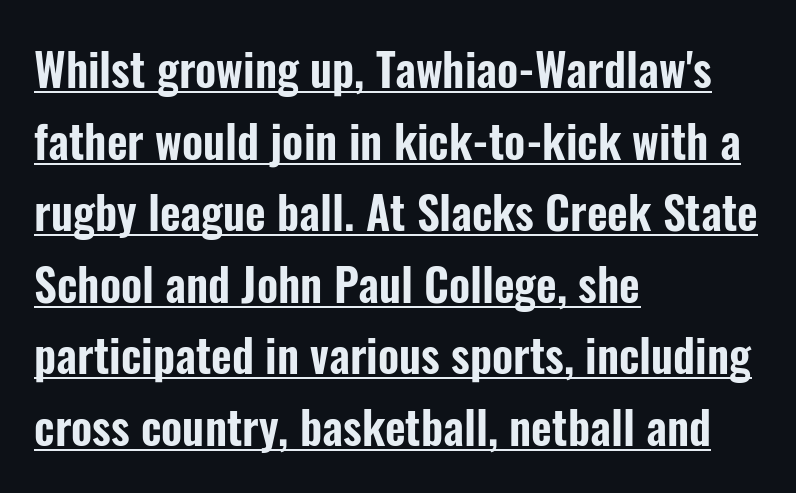
Q: Is the text italic (slanted)? A: No, it is upright.
Q: Is the typeface a serif or a sans-serif typeface? A: Sans-serif.
Q: Is the text underlined? A: Yes.
Q: How is the paragraph aligned? A: Left-aligned.
Q: Is the spacing between letters normal or unusually wide? A: Normal.
Q: Is the spacing between lines tight, normal or loose? A: Normal.
Q: Width (condensed, normal, or wide)? A: Condensed.
Q: Stroke contrast? A: Low.
Q: x-height? A: Medium.
Q: Monospaced? A: No.
